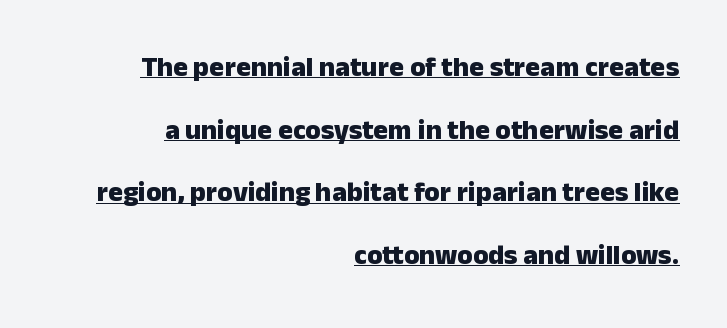
Each letter's strokes conclude bluntly, with no projecting serifs. Compared with typical body copy, the letter spacing here is the same. Summary of weight: heavy, a full bold. You could not count columns in this text — the font is proportionally spaced.
